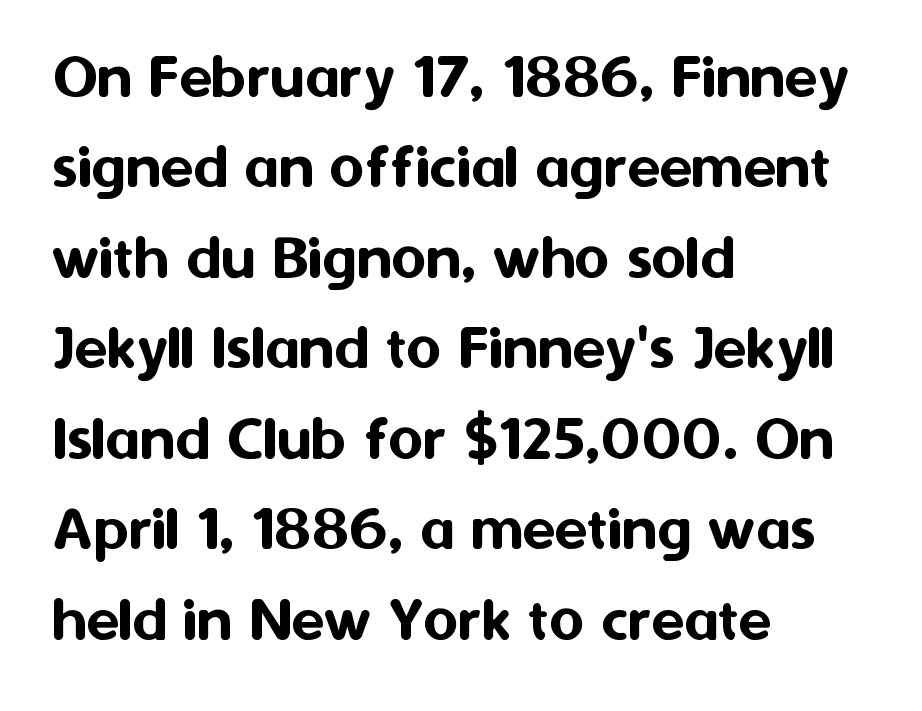
The image shows 67 px sans-serif type, upright; set left-aligned, normal line spacing (1.35x), normal letter spacing, not underlined; medium stroke contrast and a medium x-height.
